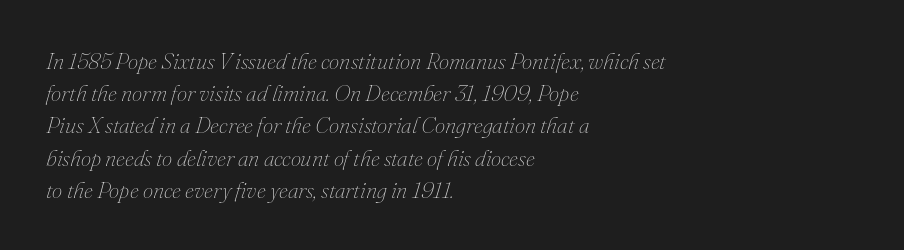
{"italic": "yes", "lean": "right", "slant_degrees": 16, "bold": "no", "underline": "no", "align": "left", "line_spacing": "normal", "line_spacing_ratio": 1.4, "letter_spacing": "normal", "letter_spacing_em": 0.0, "glyph_px": 23}
